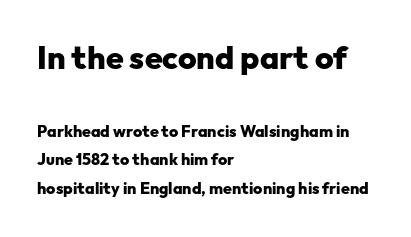
The image shows 32 px heavy sans-serif type, upright; set left-aligned, line spacing 1.81x, normal letter spacing, not underlined; the first (top) block is 2.0x larger; low stroke contrast and a medium x-height.
